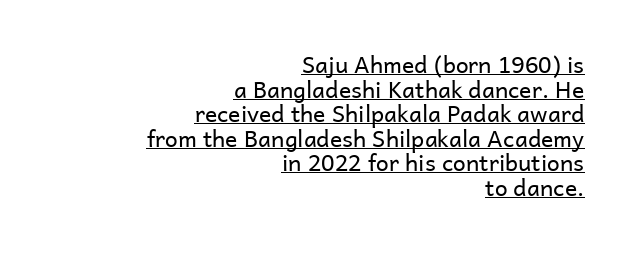
The image shows 23 px text type, upright; set right-aligned, tight line spacing (1.07x), normal letter spacing, underlined.
